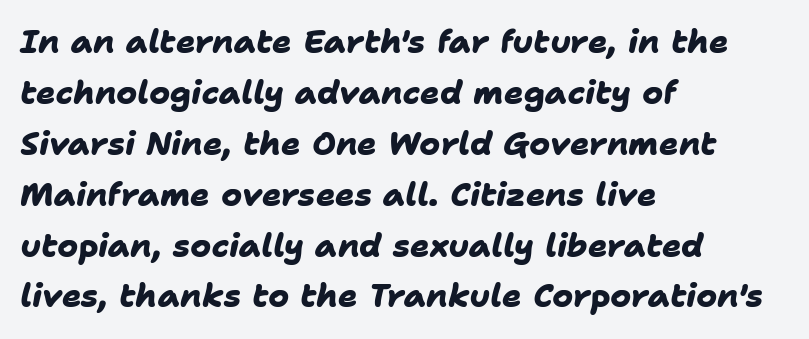
{"serif": "no", "bold": "yes", "weight": "heavy", "width": "normal", "stroke_contrast": "low", "x_height": "medium", "monospaced": "no", "underline": "no", "align": "left", "line_spacing": "normal", "line_spacing_ratio": 1.59, "letter_spacing": "normal", "letter_spacing_em": 0.0, "glyph_px": 32}
